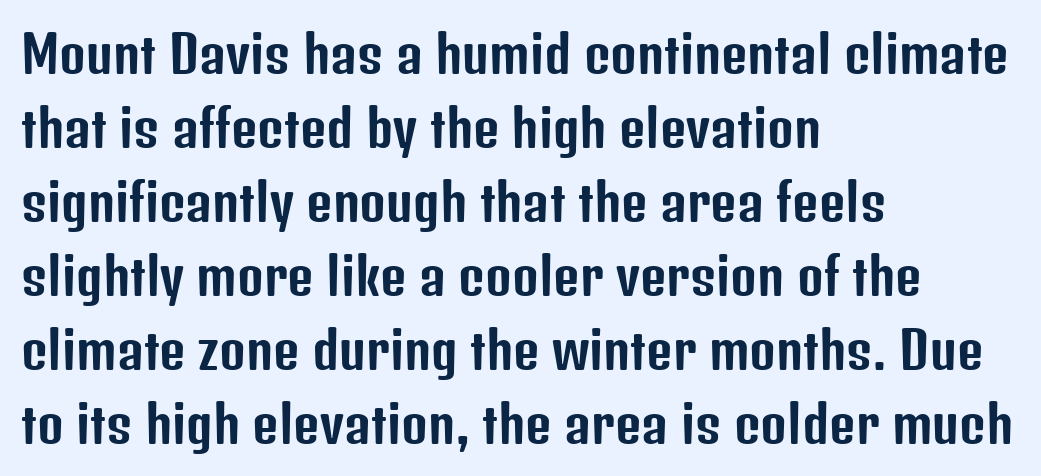
The face used here is proportionally spaced, like ordinary book or web type. Only glyphs here, with clear space below each row. The horizontal fit of the characters is conventional and even. Does the type have serifs? No, each stem ends abruptly. These lines were composed using upright roman letters. The lines in this sample share a left origin and differ only in where they stop.
